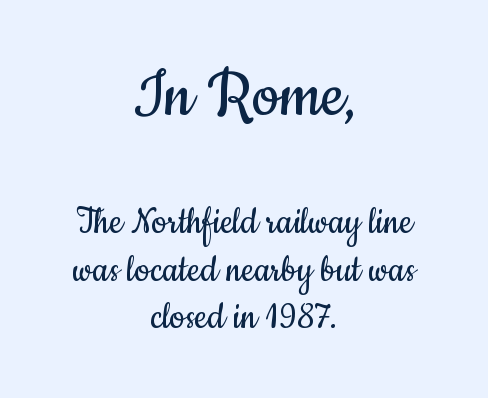
Q: Is the text bold? A: No.
Q: Is the text italic (slanted)? A: Yes.
Q: Is the typeface a serif or a sans-serif typeface? A: Sans-serif.
Q: Is the text underlined? A: No.
Q: How is the paragraph aligned? A: Centered.
Q: Is the spacing between letters normal or unusually wide? A: Normal.
Q: Is the spacing between lines tight, normal or loose? A: Tight.
Q: Which block of text is set in a larger size, the first (top) or the second (bottom)? A: The first (top) one.
Q: Width (condensed, normal, or wide)? A: Condensed.
Q: Stroke contrast? A: Low.
Q: x-height? A: Small.
Q: Monospaced? A: No.
